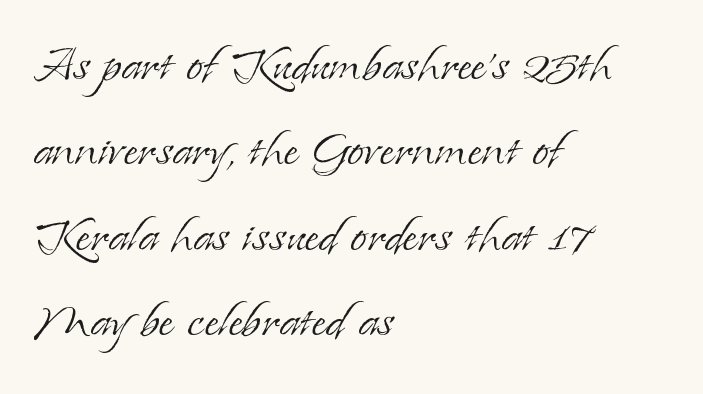
{"serif": "yes", "bold": "no", "weight": "light", "width": "normal", "stroke_contrast": "low", "x_height": "small", "monospaced": "no", "underline": "no", "align": "left", "line_spacing": "normal", "line_spacing_ratio": 1.4, "letter_spacing": "normal", "letter_spacing_em": 0.0, "glyph_px": 61}
